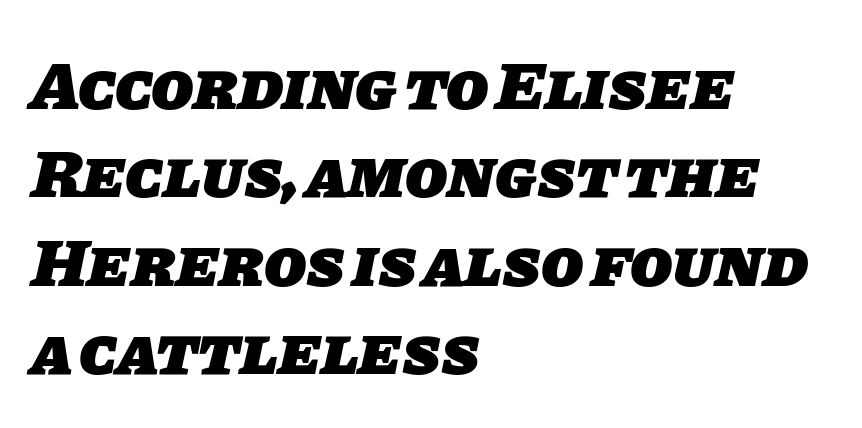
Q: Is the text bold? A: Yes.
Q: Is the typeface a serif or a sans-serif typeface? A: Serif.
Q: Is the text underlined? A: No.
Q: How is the paragraph aligned? A: Left-aligned.
Q: Is the spacing between letters normal or unusually wide? A: Normal.
Q: Is the spacing between lines tight, normal or loose? A: Normal.
Q: Width (condensed, normal, or wide)? A: Normal.
Q: Stroke contrast? A: Low.
Q: x-height? A: Large.
Q: Monospaced? A: No.
